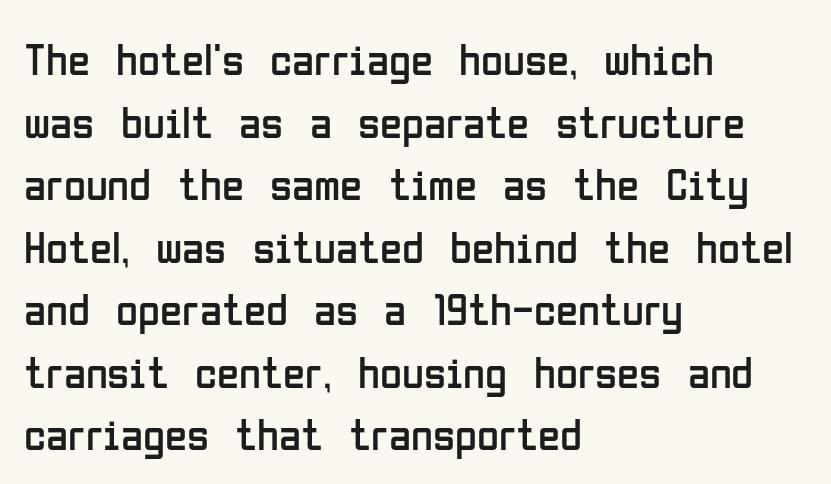
{"serif": "no", "italic": "no", "bold": "no", "weight": "regular", "width": "condensed", "stroke_contrast": "low", "x_height": "medium", "monospaced": "no", "underline": "no", "align": "left", "line_spacing": "normal", "line_spacing_ratio": 1.39, "letter_spacing": "normal", "letter_spacing_em": 0.0, "glyph_px": 45}
